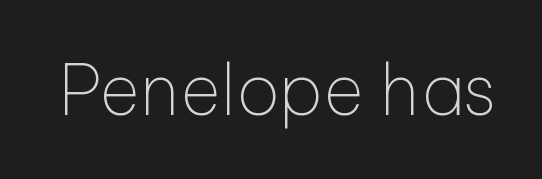
A typesetter would call this proportional, since set widths differ per character. The characters display no serif detailing; their extremities are plain. The gaps between neighbouring characters are ordinary and unremarkable. Summary of weight: not heavy and not bold. Decoration check: the copy has no underline. Italic: no, the glyphs are upright roman.
